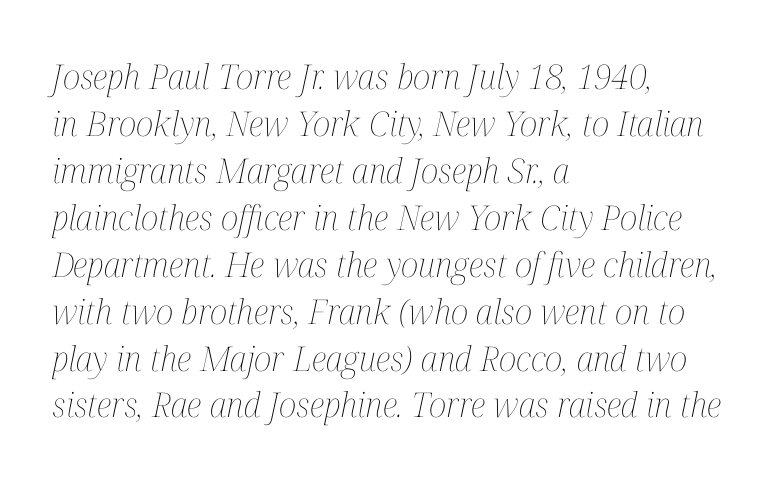
{"italic": "yes", "lean": "right", "slant_degrees": 12, "bold": "no", "weight": "thin", "width": "condensed", "stroke_contrast": "medium", "x_height": "medium", "monospaced": "no", "underline": "no", "align": "left", "line_spacing": "normal", "line_spacing_ratio": 1.38, "letter_spacing": "normal", "letter_spacing_em": 0.0, "glyph_px": 34}
